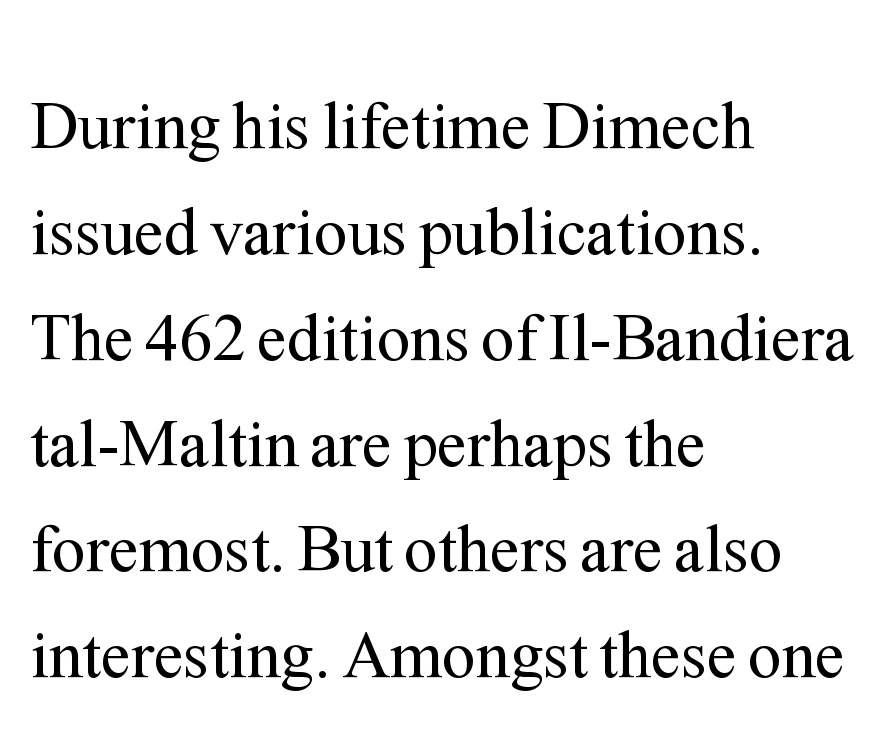
Here the designer chose a conventional face with non-uniform glyph widths. The line texture is even and compact thanks to regular tracking. Each row of text sits above clean, open space. Line spacing here is normal. This is not heavy type; no bold has been used.
